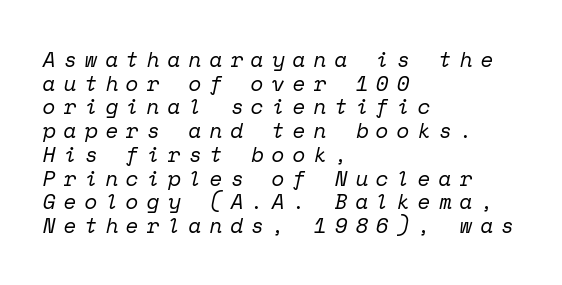
The image shows 21 px text type, italic (leaning right); set left-aligned, tight line spacing (1.13x), unusually wide letter spacing (+0.38 em), not underlined.
